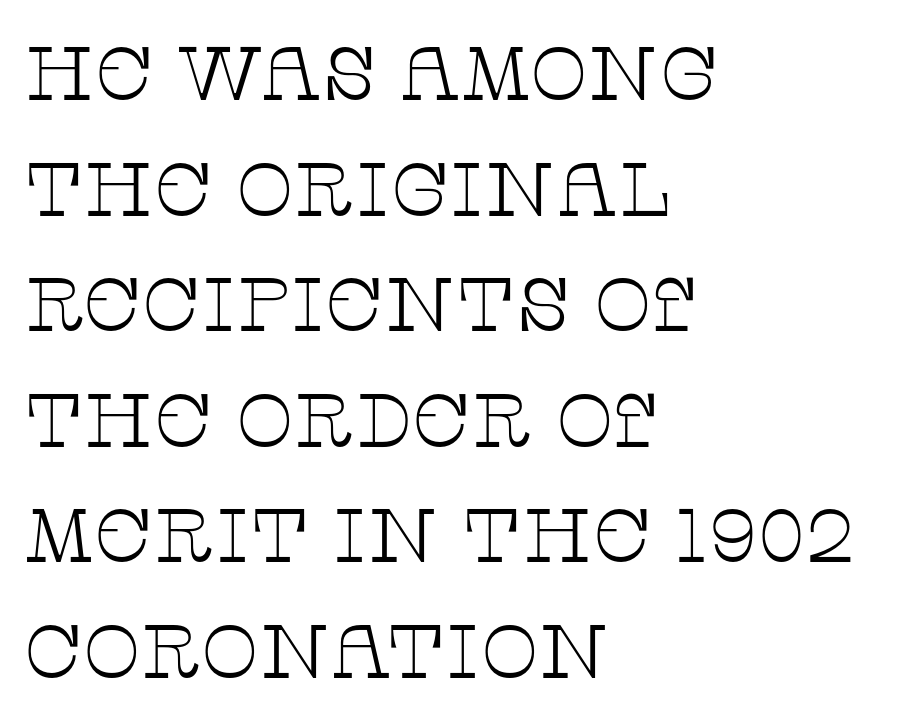
{"serif": "yes", "italic": "no", "bold": "no", "weight": "thin", "width": "wide", "stroke_contrast": "low", "x_height": "large", "monospaced": "no", "underline": "no", "align": "left", "line_spacing": "normal", "line_spacing_ratio": 1.52, "letter_spacing": "normal", "letter_spacing_em": 0.0, "glyph_px": 76}
